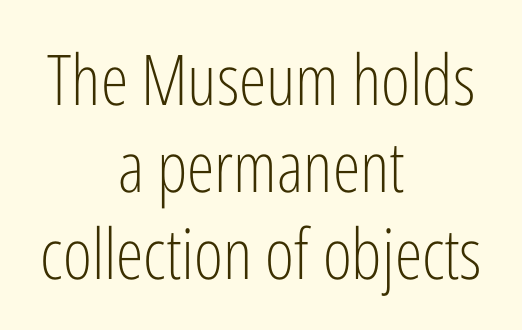
The image shows 70 px light, condensed sans-serif type, upright; set centered, line spacing 1.24x, normal letter spacing, not underlined; low stroke contrast and a medium x-height.
